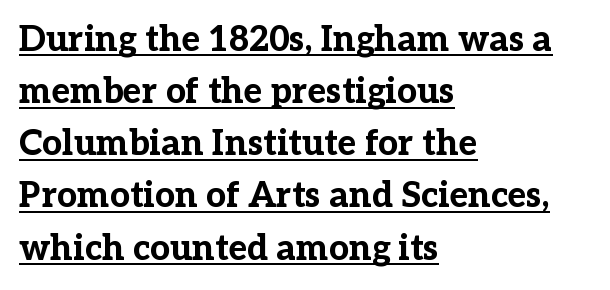
The image shows 35 px bold serif type, upright; set left-aligned, normal line spacing (1.49x), normal letter spacing, underlined; low stroke contrast and a medium x-height.
